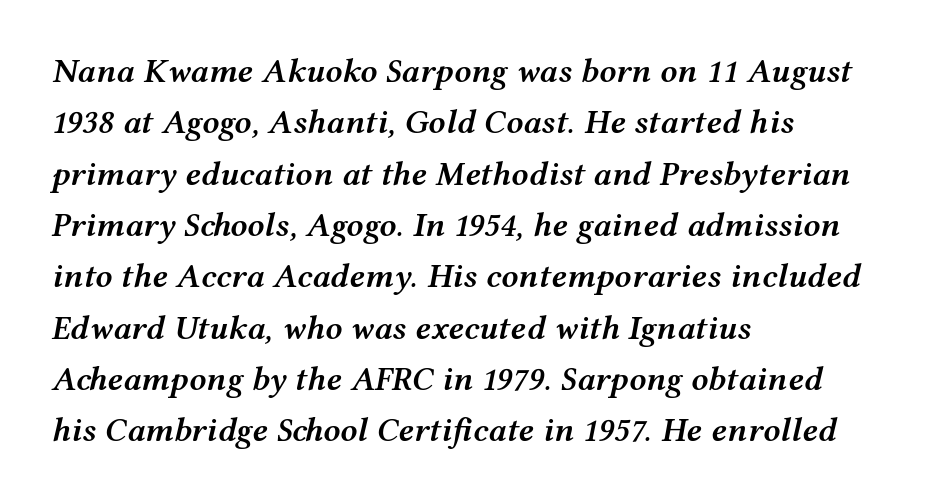
The image shows 34 px semibold, wide type, italic (leaning right); set left-aligned, normal line spacing (1.51x), normal letter spacing, not underlined; medium stroke contrast and a medium x-height.
